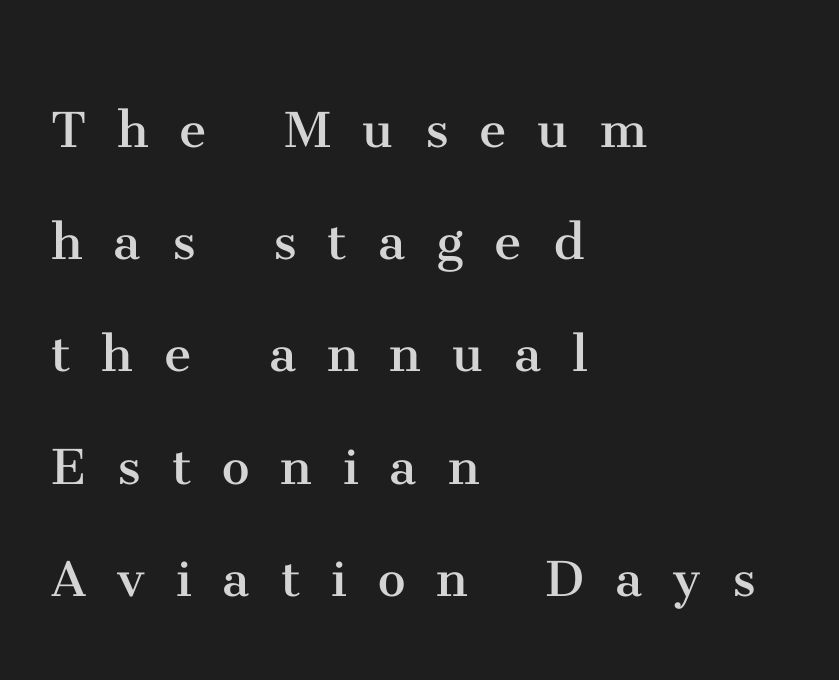
Q: Is the text bold? A: No.
Q: Is the text italic (slanted)? A: No, it is upright.
Q: Is the typeface a serif or a sans-serif typeface? A: Serif.
Q: Is the text underlined? A: No.
Q: How is the paragraph aligned? A: Left-aligned.
Q: Is the spacing between letters normal or unusually wide? A: Unusually wide.
Q: Width (condensed, normal, or wide)? A: Normal.
Q: Stroke contrast? A: Medium.
Q: x-height? A: Medium.
Q: Monospaced? A: No.
